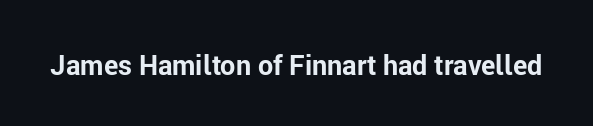
Q: Is the text bold? A: Yes.
Q: Is the text italic (slanted)? A: No, it is upright.
Q: Is the text underlined? A: No.
Q: Is the spacing between letters normal or unusually wide? A: Normal.
